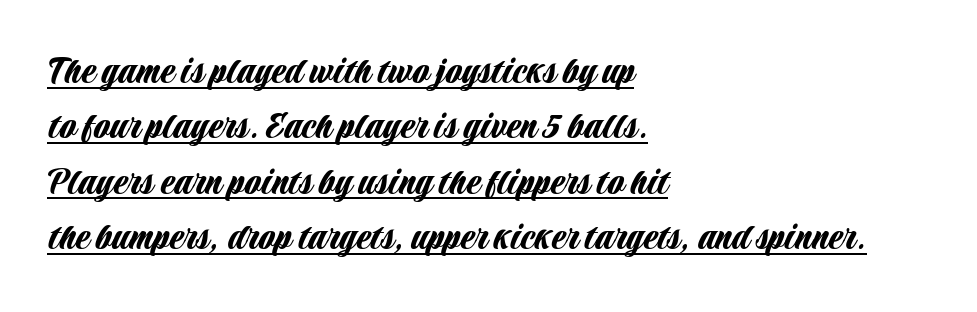
The image shows 42 px condensed sans-serif type; set left-aligned, normal line spacing (1.32x), normal letter spacing, underlined; low stroke contrast and a large x-height.
